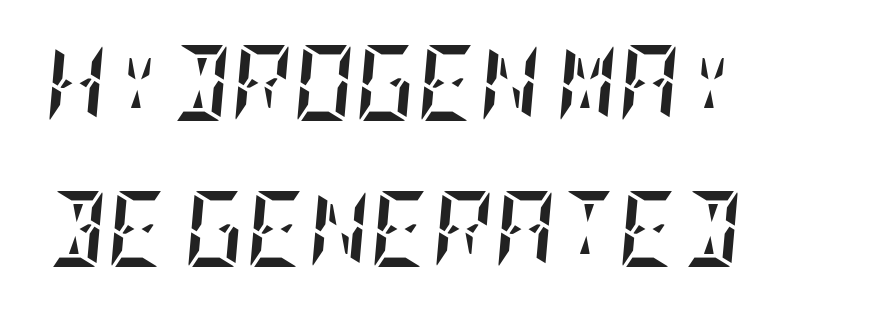
{"italic": "yes", "lean": "right", "slant_degrees": 5, "bold": "yes", "weight": "semibold", "width": "condensed", "stroke_contrast": "low", "x_height": "large", "underline": "no", "align": "left", "line_spacing": "loose", "line_spacing_ratio": 1.92, "letter_spacing": "normal", "letter_spacing_em": 0.0, "glyph_px": 76}
